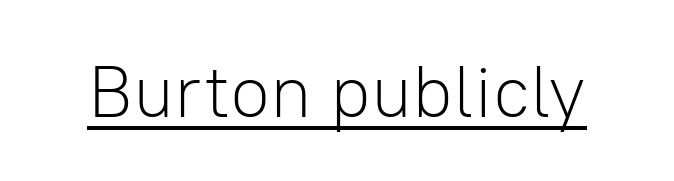
The rendering uses natural spacing where letterforms have individual widths. Counters stay open thanks to moderate or lighter strokes. Unlike italic type, these characters show no tilt at all. This rendering employs a face without finishing strokes, i.e., a sans-serif. Observe the ordinary spacing: letters are neighbours, not strangers. The rendered words wear a rule along their underside.
